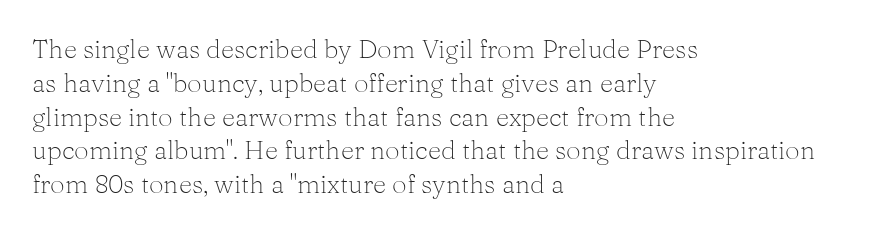
Q: Is the text bold? A: No.
Q: Is the text italic (slanted)? A: No, it is upright.
Q: Is the text underlined? A: No.
Q: How is the paragraph aligned? A: Left-aligned.
Q: Is the spacing between letters normal or unusually wide? A: Normal.
Q: Is the spacing between lines tight, normal or loose? A: Normal.
